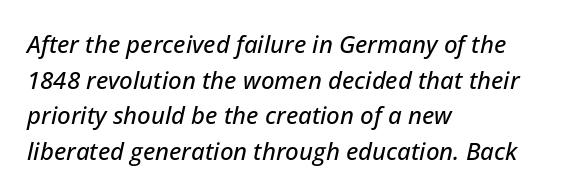
The image shows 24 px text type, italic (leaning right); set left-aligned, normal line spacing (1.48x), normal letter spacing, not underlined.
